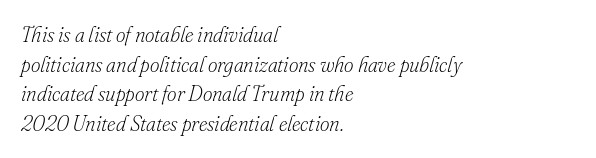
{"italic": "yes", "lean": "right", "slant_degrees": 16, "bold": "no", "underline": "no", "align": "left", "line_spacing": "normal", "line_spacing_ratio": 1.41, "letter_spacing": "normal", "letter_spacing_em": 0.0, "glyph_px": 21}
